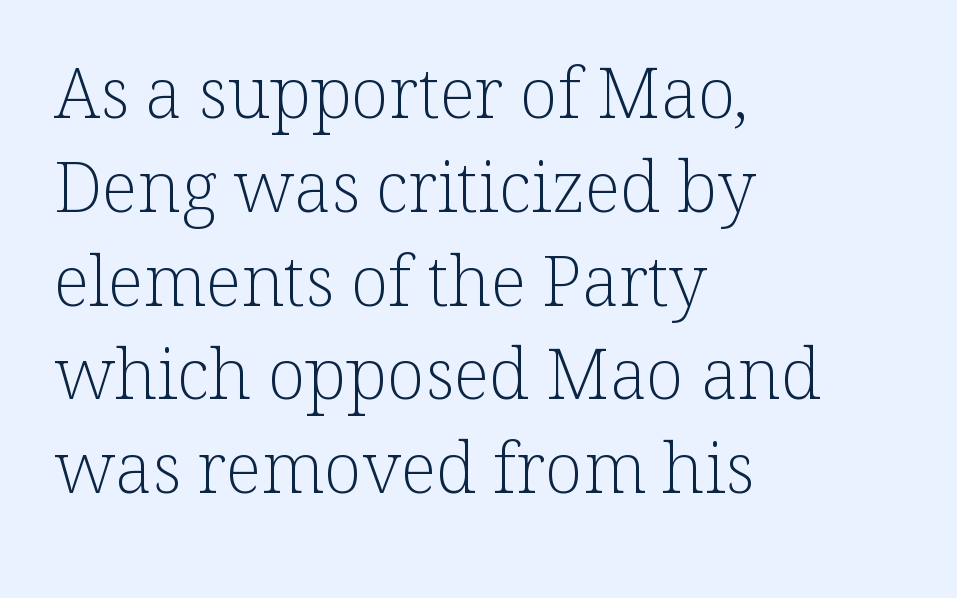
The image shows 70 px light serif type, upright; set left-aligned, normal line spacing (1.34x), normal letter spacing, not underlined; low stroke contrast and a medium x-height.
